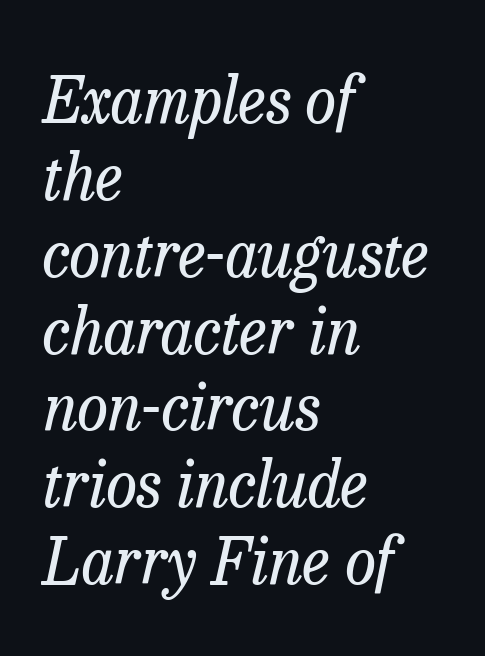
Spacing verdict: proportional, widths tailored to each character. Are there feet on the stems? There are — it's a serif. The face looks like a standard text weight, possibly lighter. There's an unmistakable incline to the writing here. How are the letters spaced? Ordinarily, with no added tracking. A classic flush-left, rag-right setting is used for this passage.
